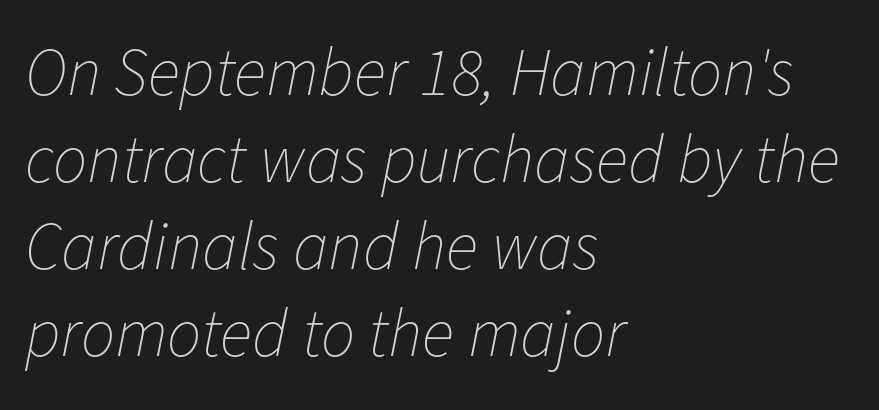
Compared with typical body copy, the letter spacing here is the same. Line starts are locked; line ends wander. Note the varied advance widths — an 'i' is clearly narrower than an 'm'. The cut favours lightness, reaching ordinary text weight at its darkest.
